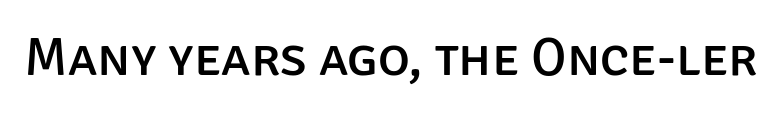
The image shows 54 px sans-serif type, upright; set normal letter spacing, not underlined; low stroke contrast and a large x-height.
